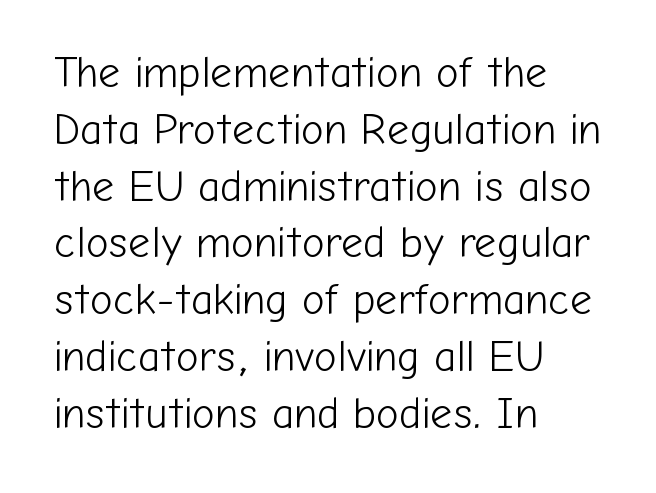
{"serif": "no", "italic": "no", "bold": "no", "weight": "light", "width": "normal", "stroke_contrast": "low", "x_height": "medium", "monospaced": "no", "underline": "no", "align": "left", "line_spacing": "normal", "line_spacing_ratio": 1.32, "letter_spacing": "normal", "letter_spacing_em": 0.0, "glyph_px": 43}
